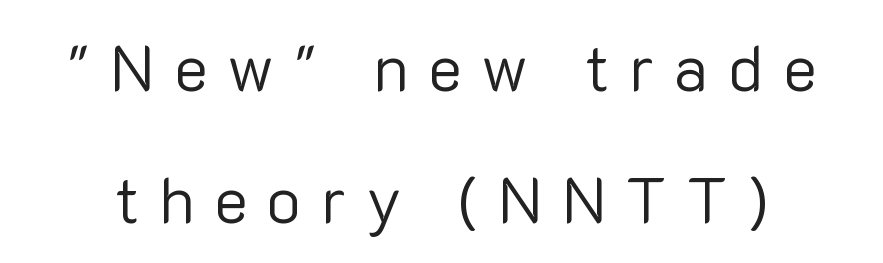
The image shows 64 px regular-weight sans-serif type, upright; set loose line spacing (2.06x), unusually wide letter spacing (+0.31 em), not underlined; low stroke contrast and a medium x-height.
